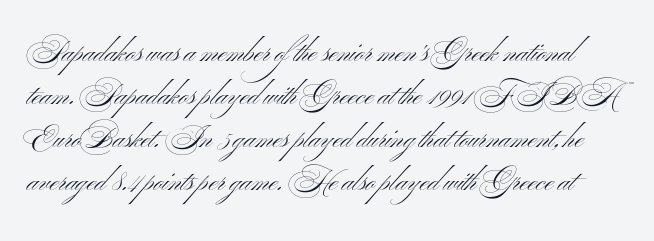
The image shows 29 px light, wide sans-serif type; set normal line spacing (1.48x), normal letter spacing, not underlined; medium stroke contrast and a small x-height.
